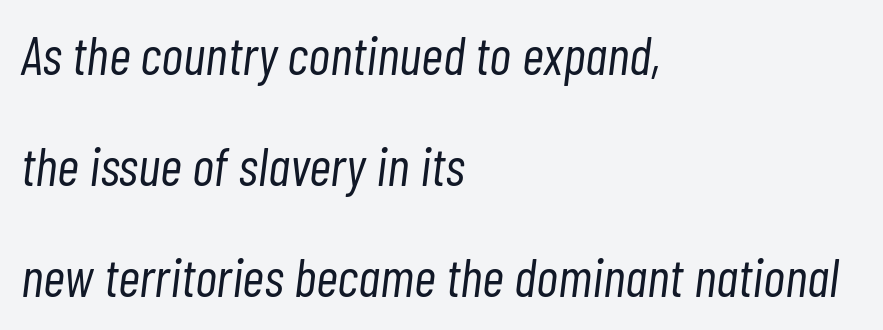
The image shows 54 px light, condensed type, italic (leaning right); set left-aligned, loose line spacing (2.06x), normal letter spacing, not underlined; low stroke contrast and a medium x-height.
